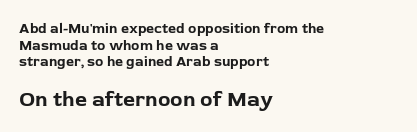
Glyph-to-glyph distance matches everyday printed text. Chunky letters — that's bold for sure. Here the second block reads like a headline and the first like body copy. Has an underline been added? It has not.
